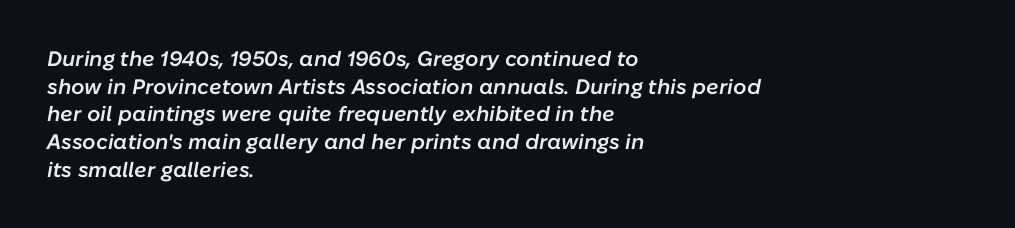
Q: Is the text bold? A: Semi-bold.
Q: Is the text italic (slanted)? A: Yes, it leans right by about 10 degrees.
Q: Is the text underlined? A: No.
Q: How is the paragraph aligned? A: Left-aligned.
Q: Is the spacing between letters normal or unusually wide? A: Normal.
Q: Is the spacing between lines tight, normal or loose? A: Normal.
